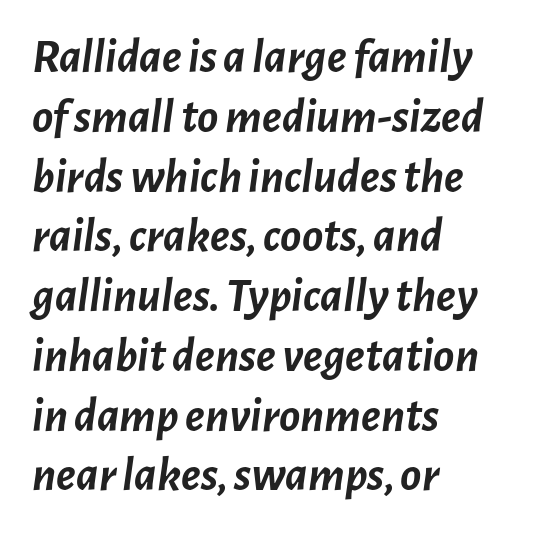
The image shows 49 px semibold type, italic (leaning right); set left-aligned, line spacing 1.22x, normal letter spacing, not underlined; low stroke contrast and a medium x-height.
